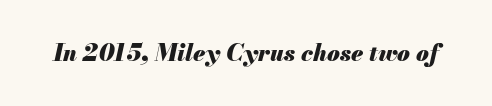
{"italic": "yes", "lean": "right", "slant_degrees": 13, "bold": "yes", "underline": "no", "letter_spacing": "normal", "letter_spacing_em": 0.0, "glyph_px": 23}
